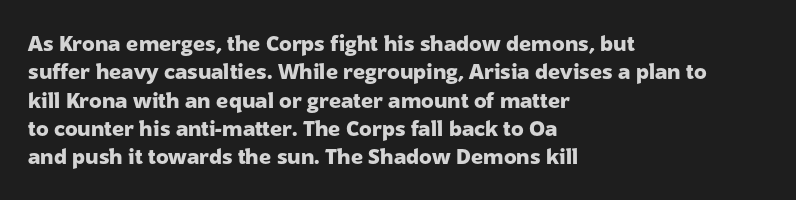
Q: Is the text bold? A: Yes.
Q: Is the text italic (slanted)? A: No, it is upright.
Q: Is the text underlined? A: No.
Q: How is the paragraph aligned? A: Left-aligned.
Q: Is the spacing between letters normal or unusually wide? A: Normal.
Q: Is the spacing between lines tight, normal or loose? A: Normal.
